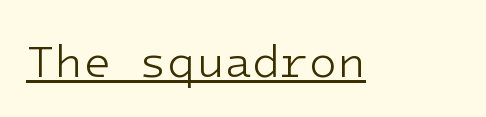
The strokes carry an ordinary text weight at most. Tracking here is standard; glyphs follow each other at the usual distance. Every character here occupies the same horizontal width, giving the sample a typewriter-like rhythm. Looks like someone drew a line under every word here. Grotesque or geometric, the face here clearly has no serifs.
